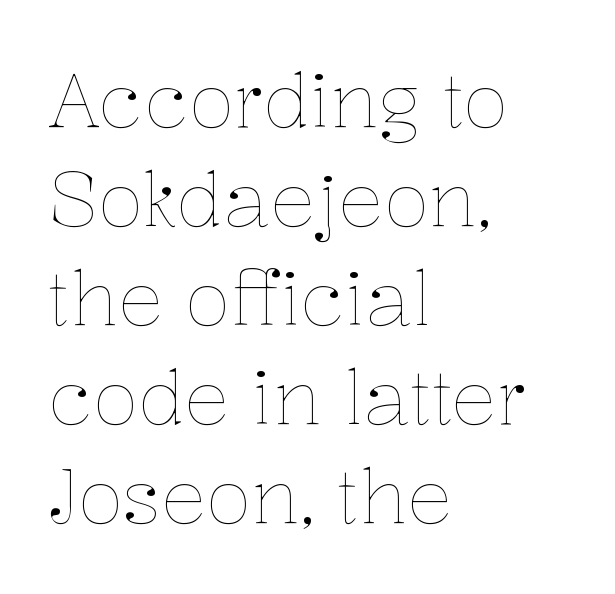
Q: Is the text bold? A: No.
Q: Is the text italic (slanted)? A: No, it is upright.
Q: Is the text underlined? A: No.
Q: How is the paragraph aligned? A: Left-aligned.
Q: Is the spacing between letters normal or unusually wide? A: Normal.
Q: Is the spacing between lines tight, normal or loose? A: Normal.
Q: Width (condensed, normal, or wide)? A: Normal.
Q: Stroke contrast? A: Low.
Q: x-height? A: Medium.
Q: Monospaced? A: No.
